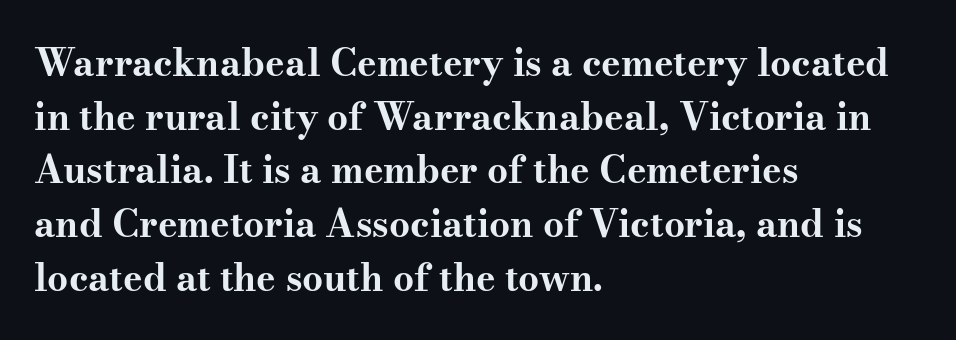
The image shows 37 px bold, wide serif type, upright; set left-aligned, normal line spacing (1.45x), normal letter spacing, not underlined; medium stroke contrast and a small x-height.
